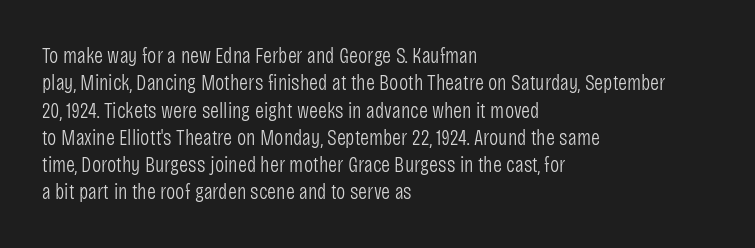
Q: Is the text bold? A: No.
Q: Is the text italic (slanted)? A: No, it is upright.
Q: Is the text underlined? A: No.
Q: How is the paragraph aligned? A: Left-aligned.
Q: Is the spacing between letters normal or unusually wide? A: Normal.
